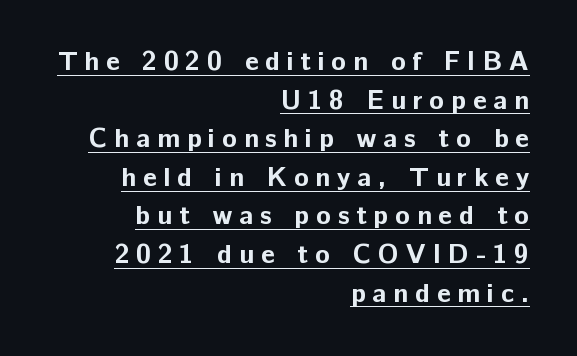
Q: Is the text bold? A: Yes.
Q: Is the text italic (slanted)? A: No, it is upright.
Q: Is the text underlined? A: Yes.
Q: How is the paragraph aligned? A: Right-aligned.
Q: Is the spacing between letters normal or unusually wide? A: Unusually wide.
Q: Is the spacing between lines tight, normal or loose? A: Normal.
